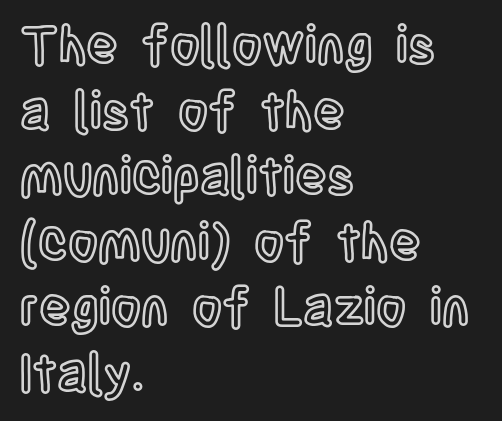
Q: Is the text italic (slanted)? A: No, it is upright.
Q: Is the text underlined? A: No.
Q: How is the paragraph aligned? A: Left-aligned.
Q: Is the spacing between letters normal or unusually wide? A: Normal.
Q: Is the spacing between lines tight, normal or loose? A: Normal.
Q: Width (condensed, normal, or wide)? A: Condensed.
Q: x-height? A: Large.
Q: Monospaced? A: No.
